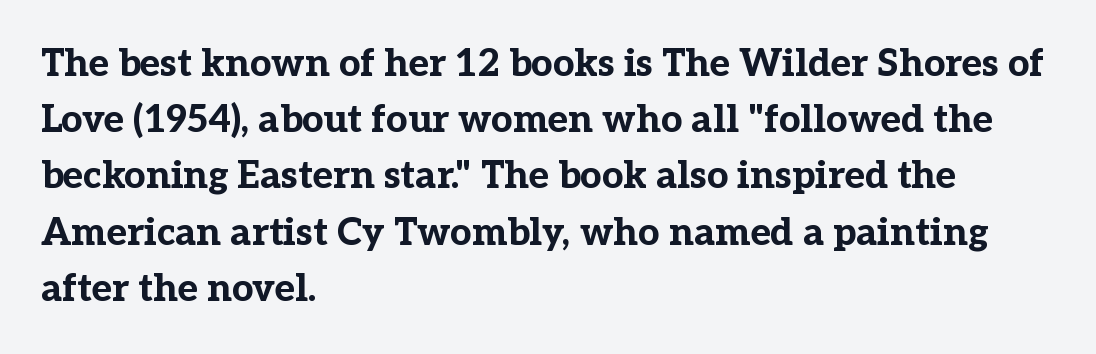
Where is the straight margin? On the left. Looks like regular typesetting: each glyph gets only the width it needs. A clean baseline with only descenders dipping below it. Leading matches the norm, producing a regular column.
